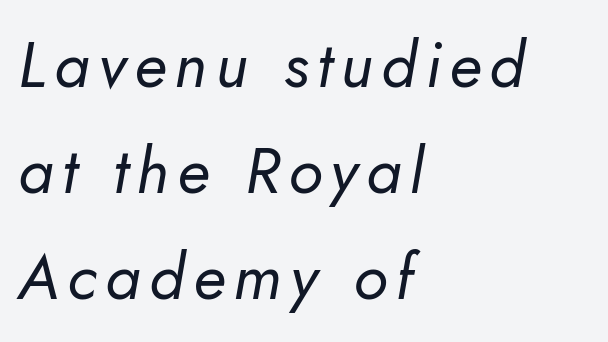
The image shows 64 px regular-weight type, italic (leaning right); set left-aligned, normal line spacing (1.66x), not underlined; low stroke contrast and a small x-height.
